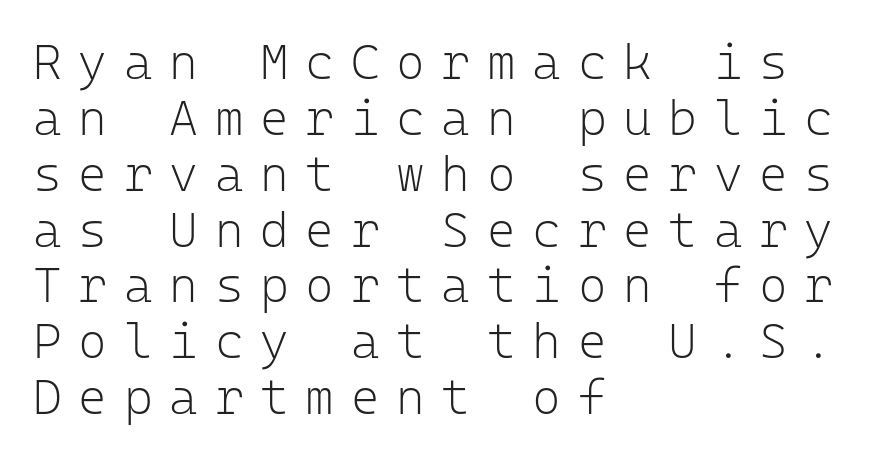
Q: Is the text bold? A: No.
Q: Is the text italic (slanted)? A: No, it is upright.
Q: Is the typeface a serif or a sans-serif typeface? A: Sans-serif.
Q: Is the text underlined? A: No.
Q: How is the paragraph aligned? A: Left-aligned.
Q: Is the spacing between letters normal or unusually wide? A: Unusually wide.
Q: Is the spacing between lines tight, normal or loose? A: Tight.
Q: Width (condensed, normal, or wide)? A: Normal.
Q: Stroke contrast? A: Low.
Q: x-height? A: Medium.
Q: Monospaced? A: Yes.
